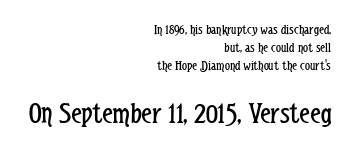
Honestly, the letter spacing is just normal — you wouldn't notice it. Character widths vary here, with narrow letters taking less room than wide ones. Horizontally, the lines are justified to the trailing edge only. On a weight scale, this lands at 450 or below. The lower block of text is set noticeably larger than the block above it. Are there feet on the stems? There aren't — it's a sans.
